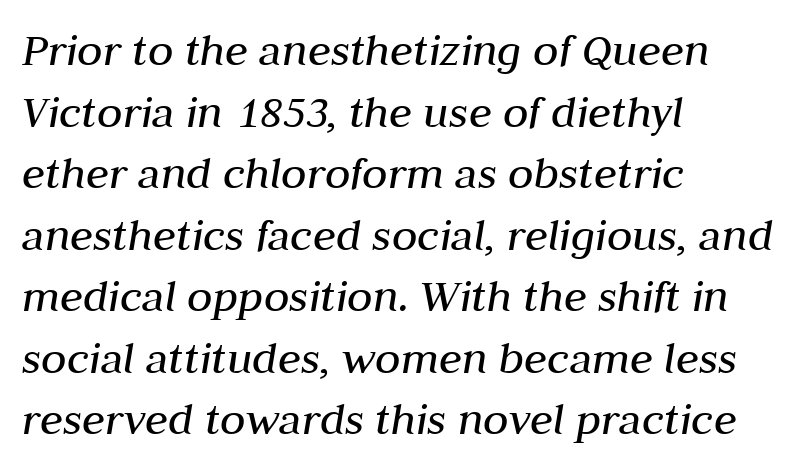
The image shows 47 px regular-weight type, italic (leaning right); set left-aligned, normal line spacing (1.31x), normal letter spacing, not underlined; medium stroke contrast and a medium x-height.
